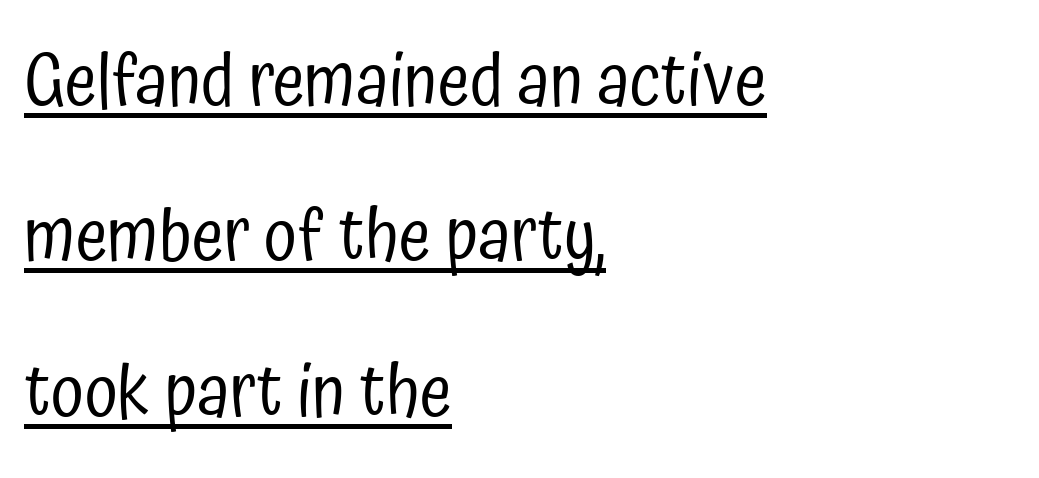
{"serif": "no", "italic": "no", "bold": "no", "weight": "regular", "width": "condensed", "stroke_contrast": "low", "x_height": "medium", "monospaced": "no", "underline": "yes", "align": "left", "line_spacing": "loose", "line_spacing_ratio": 2.13, "letter_spacing": "normal", "letter_spacing_em": 0.0, "glyph_px": 73}
